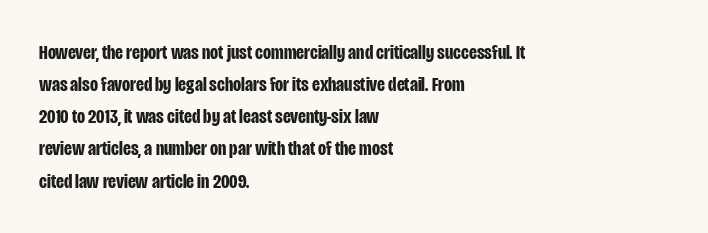
{"italic": "no", "bold": "yes", "underline": "no", "align": "left", "line_spacing": "normal", "line_spacing_ratio": 1.53, "letter_spacing": "normal", "letter_spacing_em": 0.0, "glyph_px": 21}
